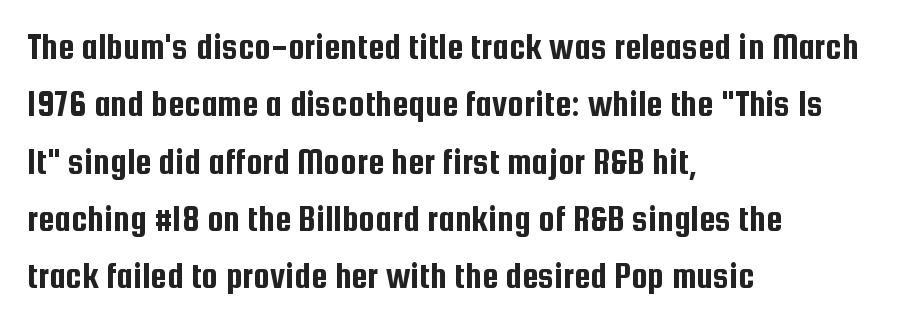
Is this a fixed-width face? No — the glyphs have proportional, varying widths. Does the type have serifs? No, each stem ends abruptly. Whoever set this chose a conventional vertical rhythm. The paragraph has a hard left edge and a soft right edge. If you drew a line through each stem, it would be perfectly vertical. Does extra space separate the letters? No, they use regular spacing.
